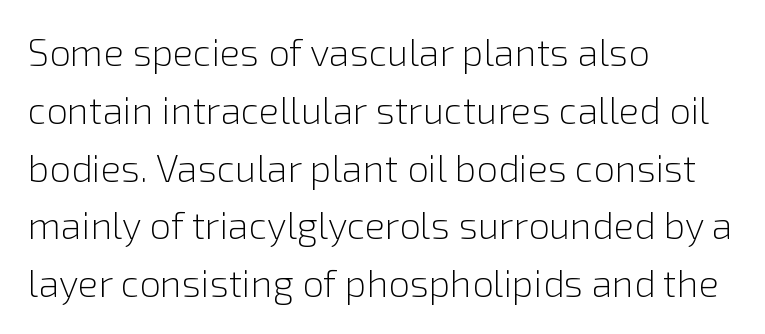
The typeface chosen for these lines omits serifs. The paragraph has a hard left edge and a soft right edge. Compared with a typical body face, this is equally light or lighter still. Leading matches the norm, producing a regular column. Here the glyphs are tracked normally, forming tight word shapes.
